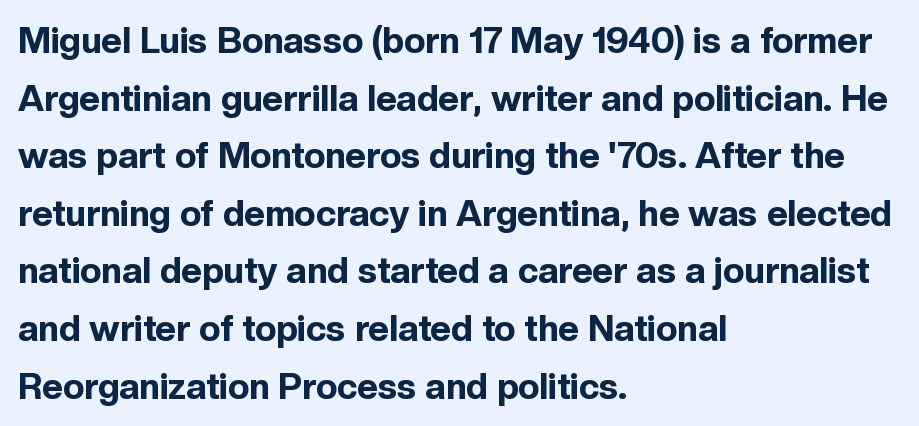
{"serif": "no", "italic": "no", "bold": "yes", "weight": "bold", "width": "normal", "x_height": "medium", "monospaced": "no", "underline": "no", "align": "left", "line_spacing": "normal", "line_spacing_ratio": 1.6, "letter_spacing": "normal", "letter_spacing_em": 0.0, "glyph_px": 36}
